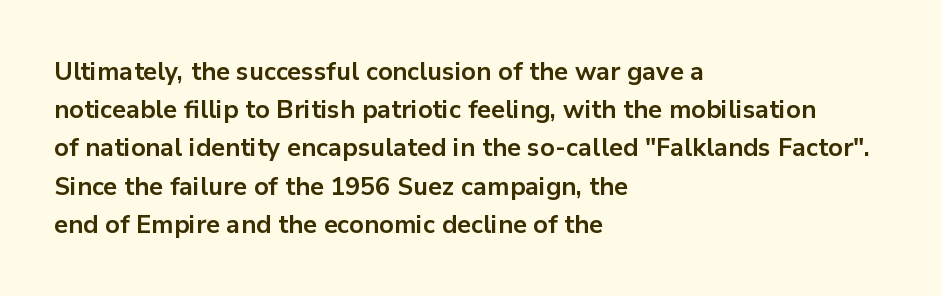
Q: Is the text bold? A: Yes.
Q: Is the text italic (slanted)? A: No, it is upright.
Q: Is the text underlined? A: No.
Q: How is the paragraph aligned? A: Left-aligned.
Q: Is the spacing between letters normal or unusually wide? A: Normal.
Q: Is the spacing between lines tight, normal or loose? A: Normal.
